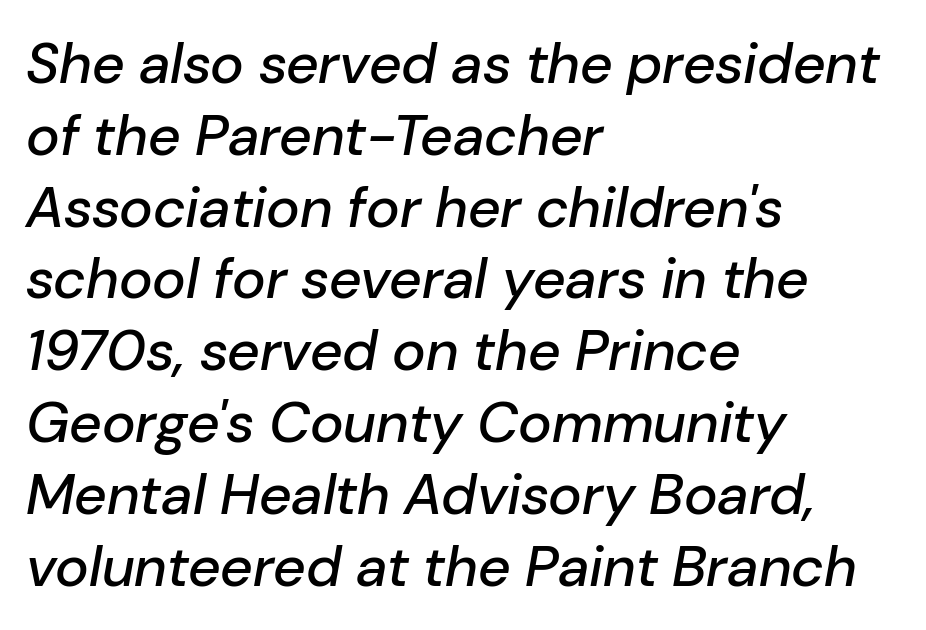
Q: Is the text italic (slanted)? A: Yes, it leans right by about 10 degrees.
Q: Is the text underlined? A: No.
Q: How is the paragraph aligned? A: Left-aligned.
Q: Is the spacing between letters normal or unusually wide? A: Normal.
Q: Is the spacing between lines tight, normal or loose? A: Normal.
Q: Width (condensed, normal, or wide)? A: Normal.
Q: Stroke contrast? A: Low.
Q: x-height? A: Medium.
Q: Monospaced? A: No.
